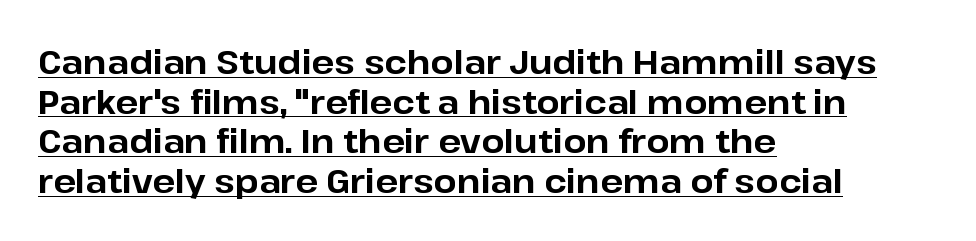
The rendering uses natural spacing where letterforms have individual widths. Check where the strokes stop: nothing finishes them off — pure sans. The text block is weighted toward the left margin, trailing off unevenly rightward. Summary of weight: heavy, a full bold. The rendered words wear a rule along their underside. The letters sit at their default tracking, neither squeezed nor spread.
